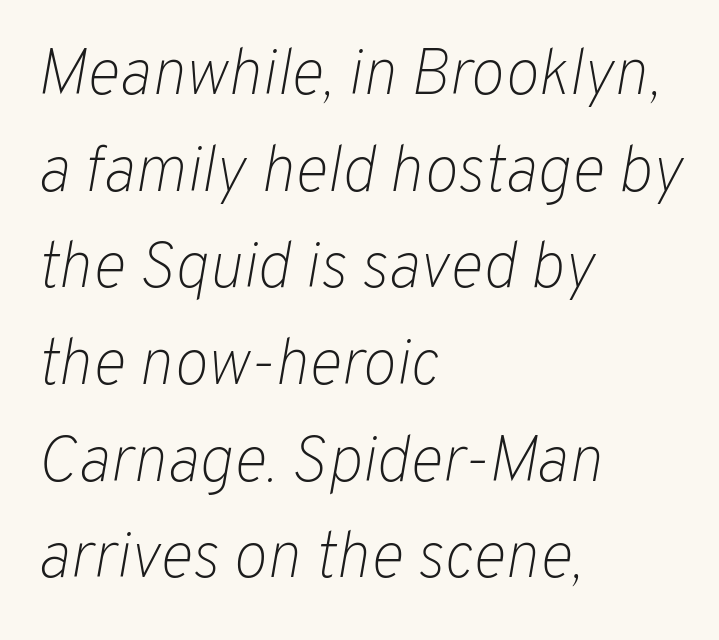
The image shows 64 px light type, italic (leaning right); set left-aligned, normal line spacing (1.51x), normal letter spacing, not underlined; low stroke contrast and a medium x-height.
